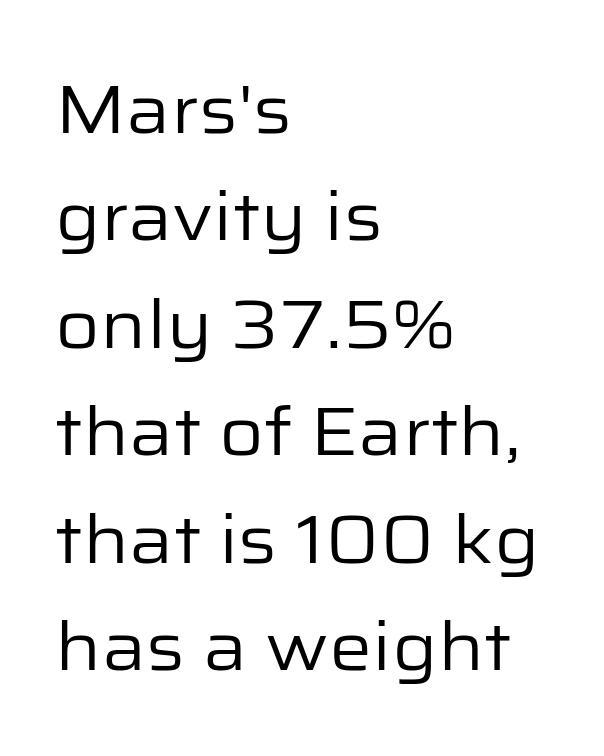
Q: Is the text bold? A: No.
Q: Is the text italic (slanted)? A: No, it is upright.
Q: Is the typeface a serif or a sans-serif typeface? A: Sans-serif.
Q: Is the text underlined? A: No.
Q: How is the paragraph aligned? A: Left-aligned.
Q: Is the spacing between letters normal or unusually wide? A: Normal.
Q: Is the spacing between lines tight, normal or loose? A: Normal.
Q: Width (condensed, normal, or wide)? A: Normal.
Q: Stroke contrast? A: Low.
Q: x-height? A: Medium.
Q: Monospaced? A: No.
